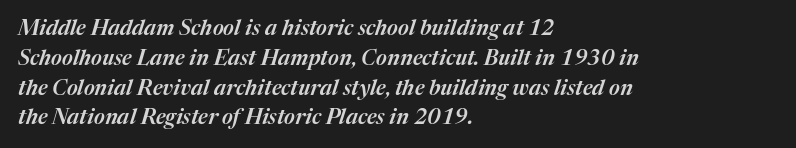
Q: Is the text italic (slanted)? A: Yes, it leans right by about 17 degrees.
Q: Is the text underlined? A: No.
Q: How is the paragraph aligned? A: Left-aligned.
Q: Is the spacing between letters normal or unusually wide? A: Normal.
Q: Is the spacing between lines tight, normal or loose? A: Normal.
